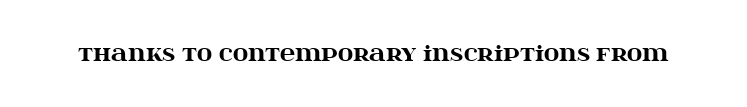
The letterforms sit shoulder to shoulder at normal distance. These lines were composed using upright roman letters. Check the space under the baseline: it is left empty. The sample has been set heavy, in full bold.
